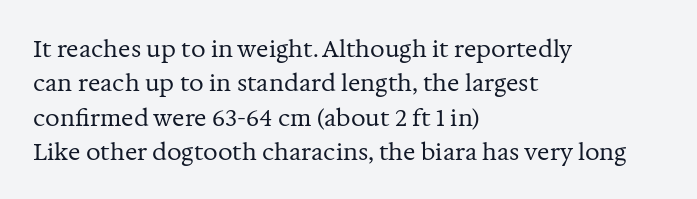
{"italic": "no", "bold": "no", "underline": "no", "align": "left", "line_spacing": "normal", "line_spacing_ratio": 1.49, "letter_spacing": "normal", "letter_spacing_em": 0.0, "glyph_px": 23}
